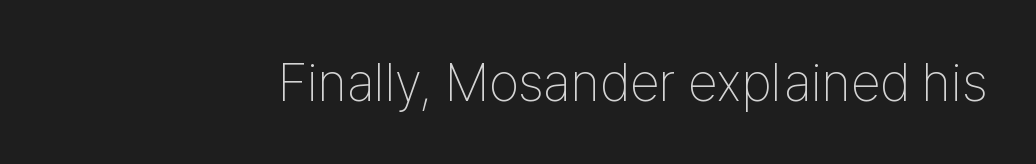
The image shows 54 px thin, condensed sans-serif type, upright; set normal letter spacing, not underlined; low stroke contrast and a medium x-height.
